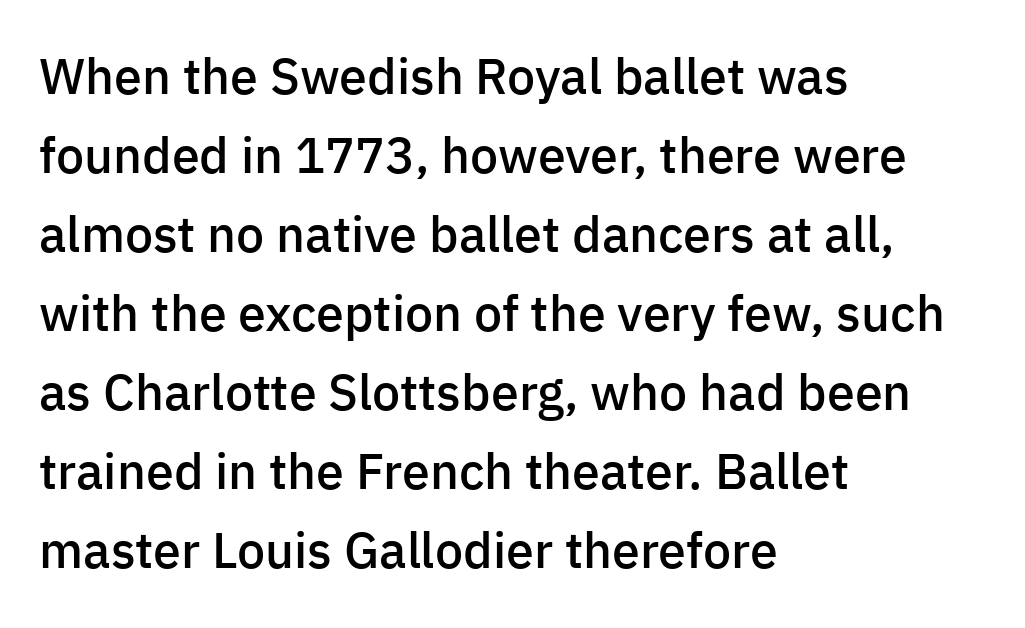
{"serif": "no", "italic": "no", "bold": "semi", "weight": "semibold", "width": "normal", "stroke_contrast": "low", "x_height": "medium", "monospaced": "no", "underline": "no", "align": "left", "line_spacing": "normal", "line_spacing_ratio": 1.58, "letter_spacing": "normal", "letter_spacing_em": 0.0, "glyph_px": 50}
